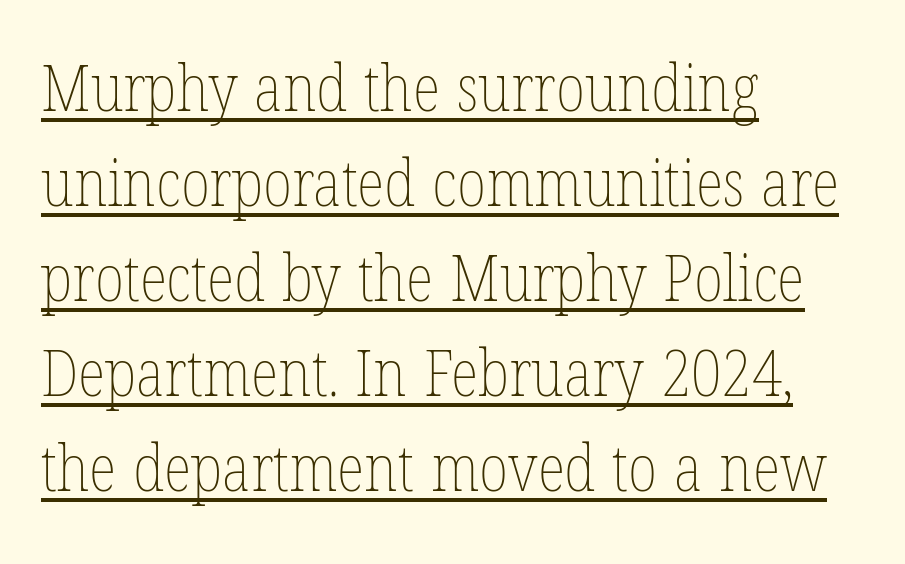
{"italic": "no", "bold": "no", "weight": "thin", "width": "condensed", "stroke_contrast": "low", "x_height": "medium", "monospaced": "no", "underline": "yes", "align": "left", "line_spacing": "normal", "line_spacing_ratio": 1.46, "letter_spacing": "normal", "letter_spacing_em": 0.0, "glyph_px": 65}
